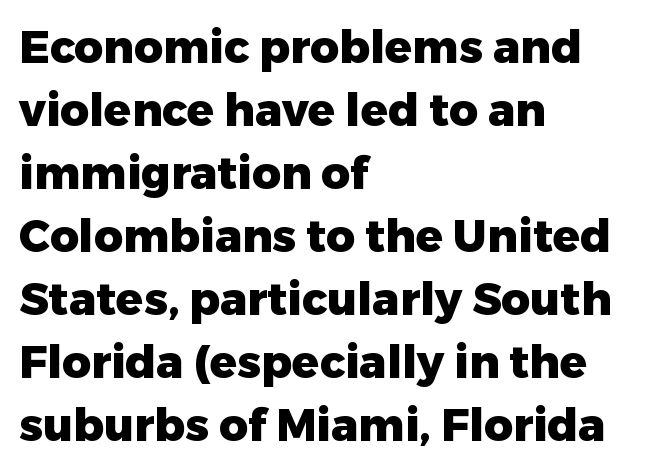
Do the characters align in a grid? No, the font is proportional. A bare baseline throughout the passage. The vertical gap from one line to the next is medium. Does the weight exceed regular? Yes, all the way to bold. Notice how the stems are strictly vertical — no italics here. In terms of letterform style, serifs are entirely absent.
